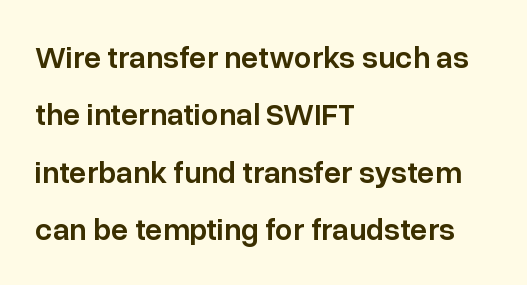
The image shows 31 px semibold sans-serif type, upright; set left-aligned, line spacing 1.85x, normal letter spacing, not underlined; low stroke contrast and a medium x-height.
